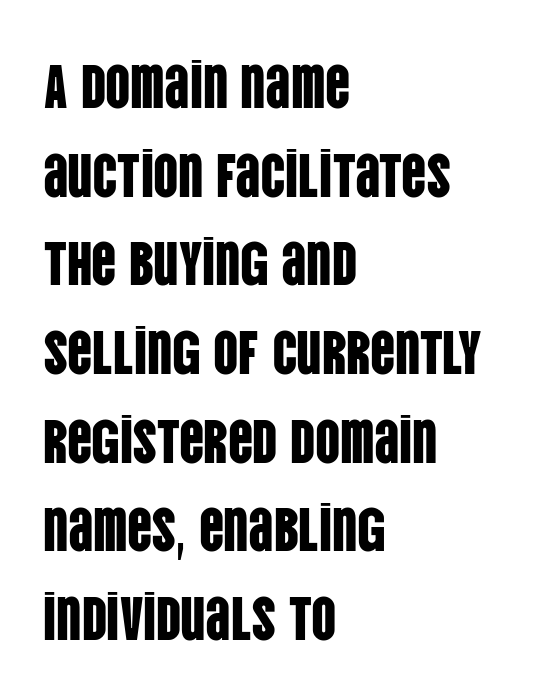
{"serif": "no", "italic": "no", "width": "condensed", "stroke_contrast": "low", "x_height": "large", "monospaced": "no", "underline": "no", "align": "left", "line_spacing": "normal", "line_spacing_ratio": 1.43, "letter_spacing": "normal", "letter_spacing_em": 0.0, "glyph_px": 62}
